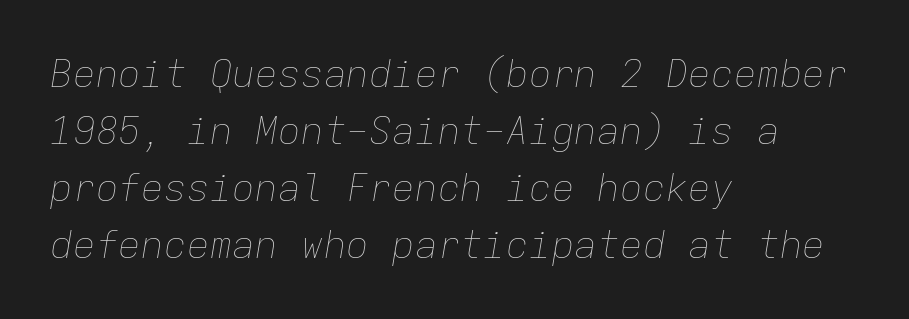
Q: Is the text bold? A: No.
Q: Is the text italic (slanted)? A: Yes, it leans right by about 9 degrees.
Q: Is the text underlined? A: No.
Q: How is the paragraph aligned? A: Left-aligned.
Q: Is the spacing between letters normal or unusually wide? A: Normal.
Q: Is the spacing between lines tight, normal or loose? A: Normal.
Q: Width (condensed, normal, or wide)? A: Normal.
Q: Stroke contrast? A: Low.
Q: x-height? A: Medium.
Q: Monospaced? A: Yes.
